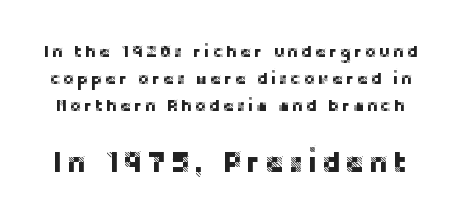
Q: Is the text italic (slanted)? A: No, it is upright.
Q: Is the typeface a serif or a sans-serif typeface? A: Sans-serif.
Q: Is the text underlined? A: No.
Q: Is the spacing between lines tight, normal or loose? A: Normal.
Q: Which block of text is set in a larger size, the first (top) or the second (bottom)? A: The second (bottom) one.
Q: Width (condensed, normal, or wide)? A: Normal.
Q: Stroke contrast? A: Low.
Q: x-height? A: Large.
Q: Monospaced? A: No.
